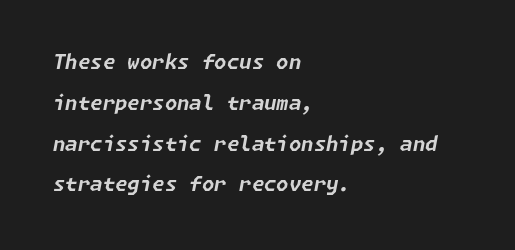
Q: Is the text bold? A: Yes.
Q: Is the text italic (slanted)? A: Yes, it leans right by about 11 degrees.
Q: Is the text underlined? A: No.
Q: How is the paragraph aligned? A: Left-aligned.
Q: Is the spacing between letters normal or unusually wide? A: Normal.
Q: Is the spacing between lines tight, normal or loose? A: Loose.
